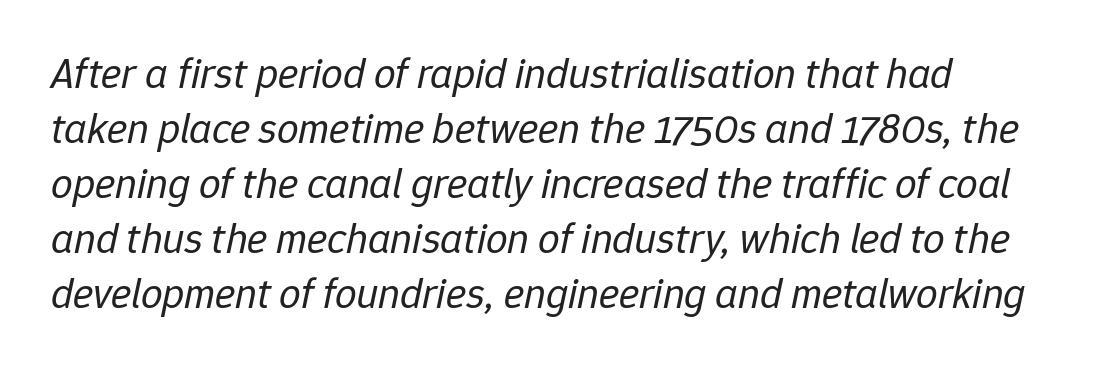
Q: Is the text bold? A: No.
Q: Is the text italic (slanted)? A: Yes, it leans right by about 12 degrees.
Q: Is the text underlined? A: No.
Q: Is the spacing between letters normal or unusually wide? A: Normal.
Q: Is the spacing between lines tight, normal or loose? A: Normal.
Q: Width (condensed, normal, or wide)? A: Normal.
Q: Stroke contrast? A: Low.
Q: x-height? A: Medium.
Q: Monospaced? A: No.
